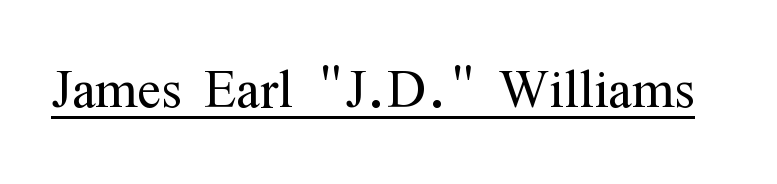
Like a heading marked for emphasis, these lines bear an underscore. A typesetter would call this proportional, since set widths differ per character. Letters have the restrained weight of plain body copy at most. Letterform terminals end in serifs throughout the passage. The gaps between neighbouring characters are ordinary and unremarkable.
